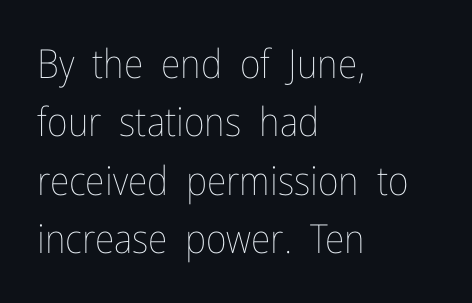
Q: Is the text bold? A: No.
Q: Is the text italic (slanted)? A: No, it is upright.
Q: Is the text underlined? A: No.
Q: How is the paragraph aligned? A: Left-aligned.
Q: Is the spacing between letters normal or unusually wide? A: Normal.
Q: Is the spacing between lines tight, normal or loose? A: Normal.
Q: Width (condensed, normal, or wide)? A: Condensed.
Q: Stroke contrast? A: Low.
Q: x-height? A: Medium.
Q: Monospaced? A: No.
